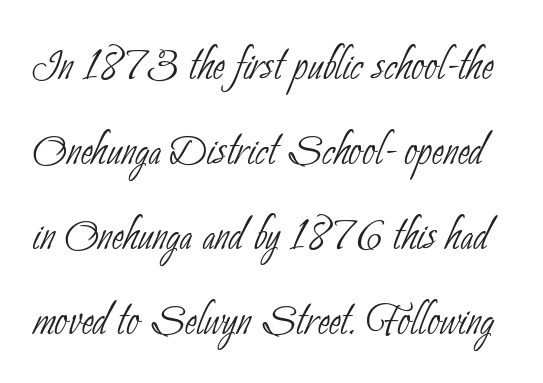
The image shows 57 px thin, condensed sans-serif type; set normal line spacing (1.49x), normal letter spacing, not underlined; low stroke contrast and a small x-height.
